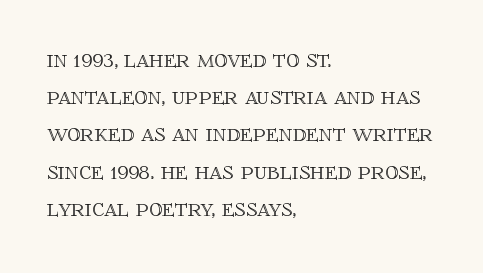
The passage is arranged the way most books set body copy — flush left. No extra tracking has been applied to these lines. You can tell it's not italic because the verticals are truly vertical. The leading is moderate, giving the passage an even texture. The specimen omits any rule beneath the text block's lines.
